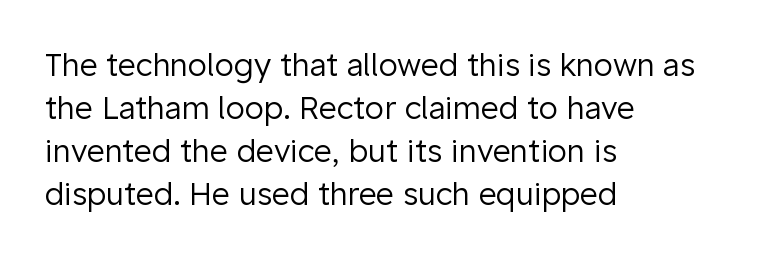
A roman cut, with each character standing at attention. The setting favours the left margin, as ordinary paragraphs usually do. Baseline-to-baseline distance is the conventional proportion of letter height. The type is set solid horizontally, with unmodified tracking. Bare-footed words on every line.
